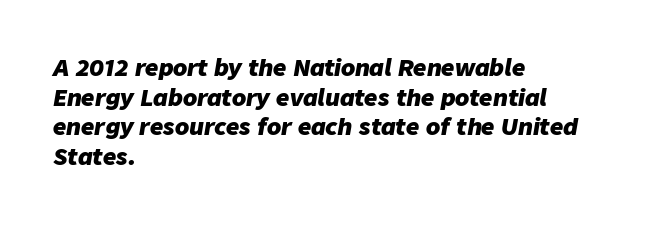
{"italic": "yes", "lean": "right", "slant_degrees": 9, "bold": "yes", "underline": "no", "align": "left", "line_spacing": "normal", "line_spacing_ratio": 1.29, "letter_spacing": "normal", "letter_spacing_em": 0.0, "glyph_px": 23}
